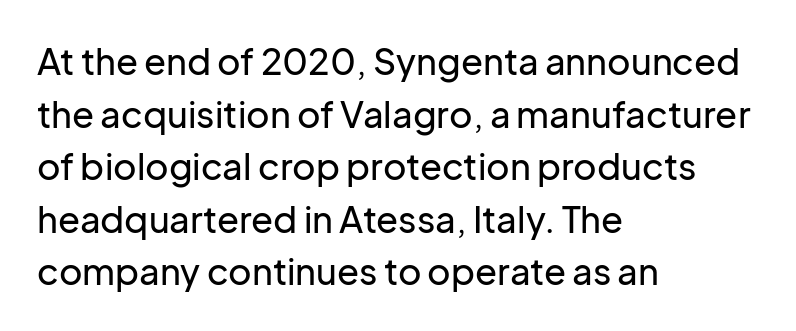
Default kerning and tracking; the words read as compact shapes. Regarding serifs, this sample does without them. Every row of glyphs begins at an identical x-position on the left. One glance says typical: line gaps are just what's usual. Is this a fixed-width face? No — the glyphs have proportional, varying widths. Lines of text with bare space underneath.
